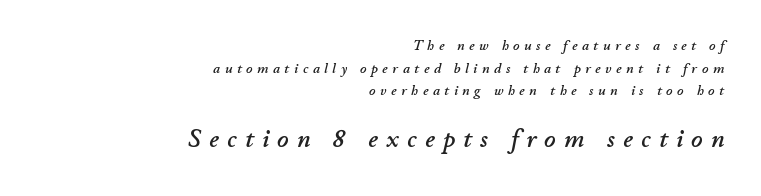
Check the space under the baseline: it is left empty. How would I describe the line gaps? Plain and ordinary. Style check: oblique. Here the glyphs are tracked loosely, breaking word shapes into spaced letters. The later block is typeset at a bigger size than the earlier block. Each line ends at the same right margin while the left side varies.
